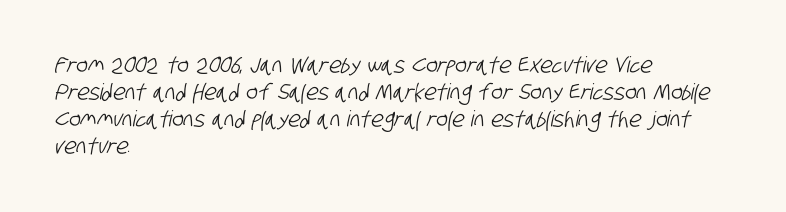
Underlining? Definitely not there. Does the copy run flush right? No — it runs flush left. Spacing between characters is what you'd get straight out of the box.
